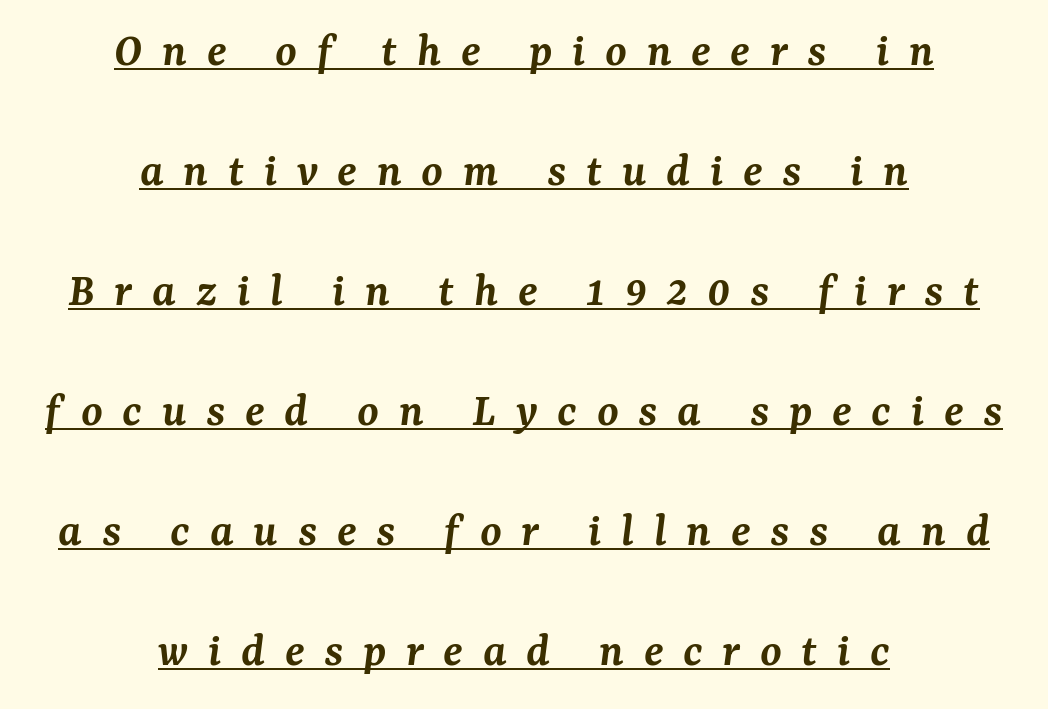
The image shows 49 px semibold serif type, italic (leaning right); set centered, loose line spacing (2.45x), unusually wide letter spacing (+0.4 em), underlined; medium stroke contrast and a medium x-height.
